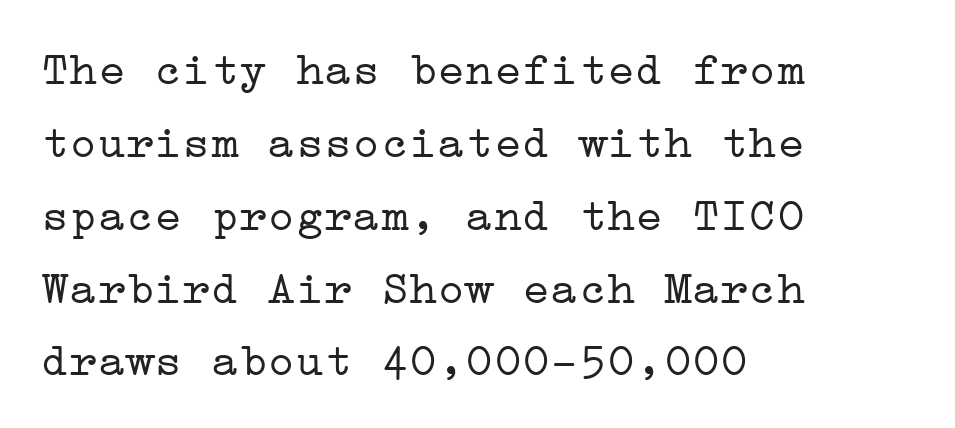
A typesetter would call this leading conventional body-copy spacing. Each stroke keeps to a modest, everyday thickness or less. Quick note: underline off. The tracking reads as untouched default to a designer's eye. Is there any slant? The stems are plumb.
